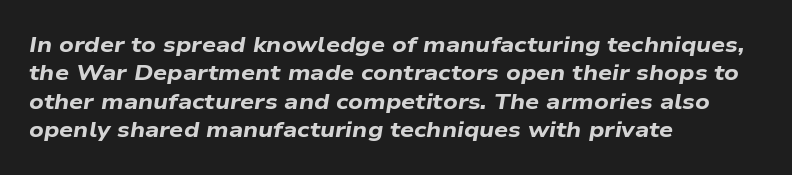
Q: Is the text bold? A: Yes.
Q: Is the text italic (slanted)? A: Yes, it leans right by about 9 degrees.
Q: Is the text underlined? A: No.
Q: How is the paragraph aligned? A: Left-aligned.
Q: Is the spacing between letters normal or unusually wide? A: Normal.
Q: Is the spacing between lines tight, normal or loose? A: Normal.
